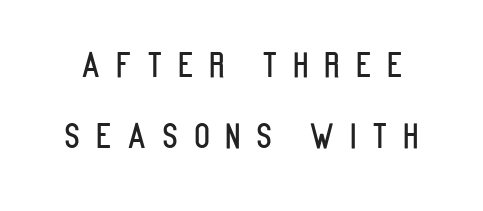
Q: Is the text italic (slanted)? A: No, it is upright.
Q: Is the typeface a serif or a sans-serif typeface? A: Sans-serif.
Q: Is the text underlined? A: No.
Q: Is the spacing between letters normal or unusually wide? A: Unusually wide.
Q: Is the spacing between lines tight, normal or loose? A: Loose.
Q: Width (condensed, normal, or wide)? A: Condensed.
Q: Stroke contrast? A: Low.
Q: x-height? A: Large.
Q: Monospaced? A: No.
